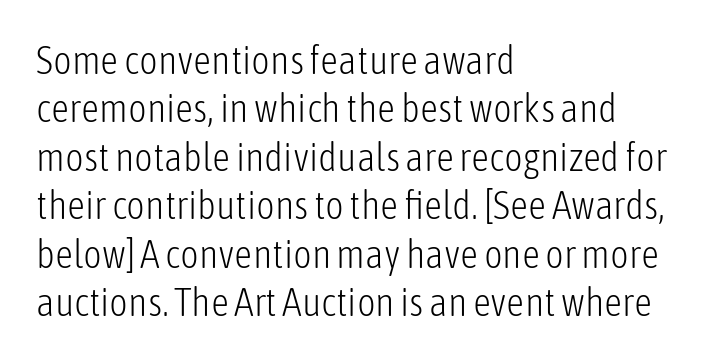
Q: Is the text bold? A: No.
Q: Is the text italic (slanted)? A: No, it is upright.
Q: Is the typeface a serif or a sans-serif typeface? A: Sans-serif.
Q: Is the text underlined? A: No.
Q: How is the paragraph aligned? A: Left-aligned.
Q: Is the spacing between letters normal or unusually wide? A: Normal.
Q: Width (condensed, normal, or wide)? A: Condensed.
Q: Stroke contrast? A: Low.
Q: x-height? A: Medium.
Q: Monospaced? A: No.
